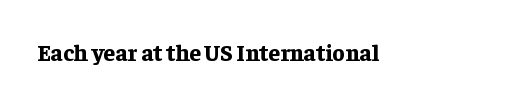
Q: Is the text bold? A: Yes.
Q: Is the text italic (slanted)? A: No, it is upright.
Q: Is the text underlined? A: No.
Q: Is the spacing between letters normal or unusually wide? A: Normal.
